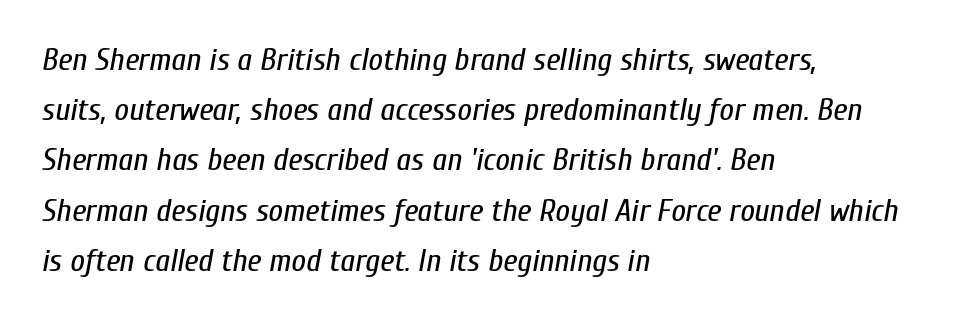
Q: Is the text bold? A: No.
Q: Is the text italic (slanted)? A: Yes, it leans right by about 10 degrees.
Q: Is the text underlined? A: No.
Q: How is the paragraph aligned? A: Left-aligned.
Q: Is the spacing between letters normal or unusually wide? A: Normal.
Q: Is the spacing between lines tight, normal or loose? A: Normal.
Q: Width (condensed, normal, or wide)? A: Condensed.
Q: Stroke contrast? A: Low.
Q: x-height? A: Medium.
Q: Monospaced? A: No.
